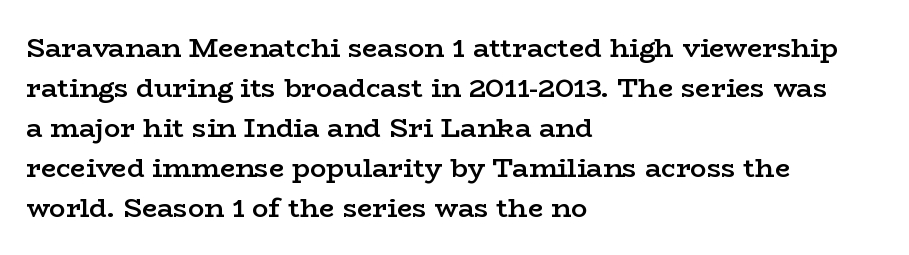
Type without underlining. The passage shown stacks its lines at a standard gap. This rendering uses left alignment, leaving the right contour irregular. Here the glyphs are tracked normally, forming tight word shapes.
